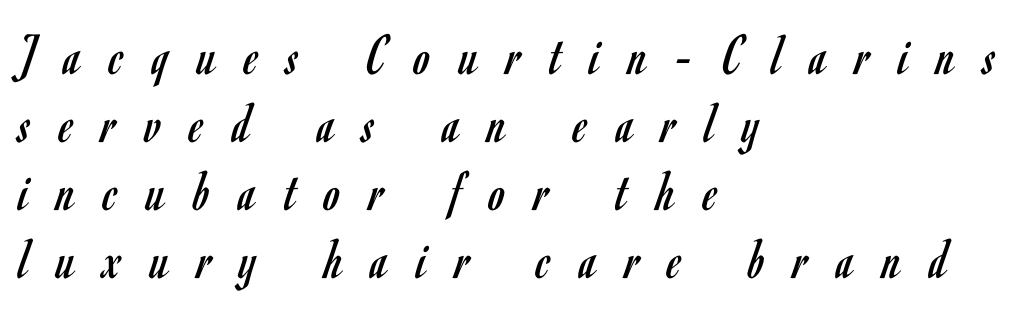
Students, observe: this is what under-led, compact text looks like. Stroke mass is kept to a normal reading level or below. The letters carry no serifs — their stems end cleanly without finishing strokes.
